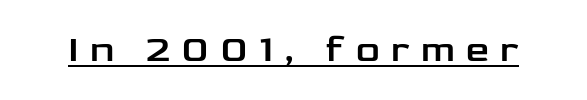
Underline: present. The specimen reads as upright at a glance. Think of a printed novel: that variable character pitch is what you see here. The text was rendered using a sans face with plain stroke endings. What stands out about the letter spacing? Its width — letters are far apart.
